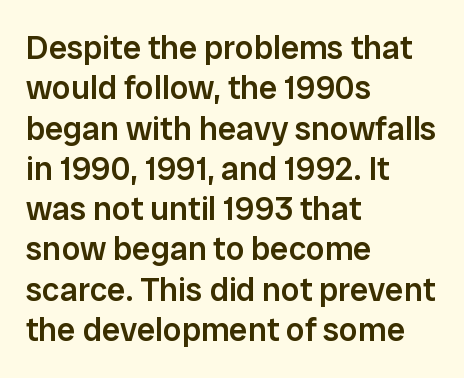
Q: Is the text bold? A: Semi-bold.
Q: Is the text italic (slanted)? A: No, it is upright.
Q: Is the typeface a serif or a sans-serif typeface? A: Sans-serif.
Q: Is the text underlined? A: No.
Q: How is the paragraph aligned? A: Left-aligned.
Q: Is the spacing between letters normal or unusually wide? A: Normal.
Q: Width (condensed, normal, or wide)? A: Normal.
Q: Stroke contrast? A: Low.
Q: x-height? A: Medium.
Q: Monospaced? A: No.
